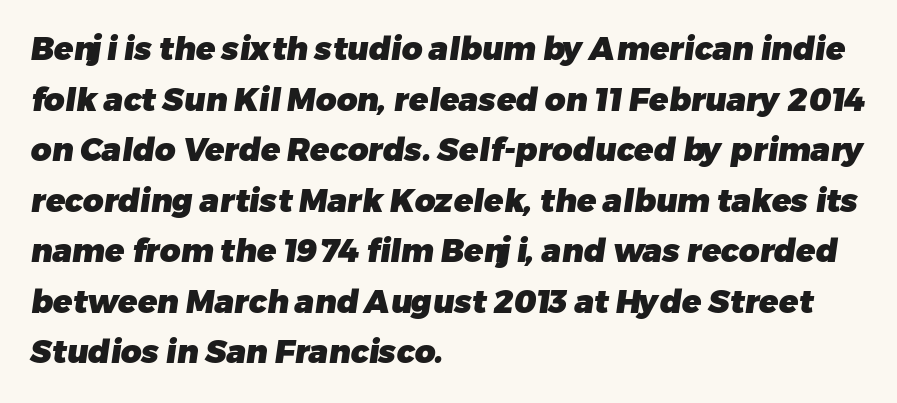
Q: Is the text bold? A: Yes.
Q: Is the typeface a serif or a sans-serif typeface? A: Sans-serif.
Q: Is the text underlined? A: No.
Q: How is the paragraph aligned? A: Left-aligned.
Q: Is the spacing between letters normal or unusually wide? A: Normal.
Q: Is the spacing between lines tight, normal or loose? A: Normal.
Q: Width (condensed, normal, or wide)? A: Normal.
Q: Stroke contrast? A: Low.
Q: x-height? A: Medium.
Q: Monospaced? A: No.
